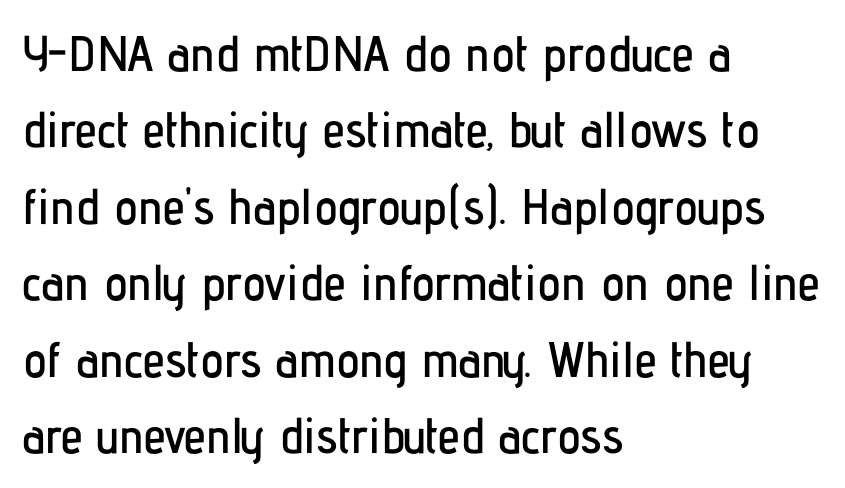
The image shows 50 px condensed sans-serif type, upright; set left-aligned, normal line spacing (1.53x), normal letter spacing, not underlined; low stroke contrast and a medium x-height.
